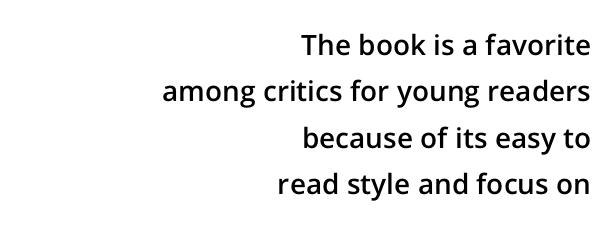
The image shows 28 px semibold sans-serif type, upright; set right-aligned, normal line spacing (1.66x), normal letter spacing, not underlined; low stroke contrast and a medium x-height.
